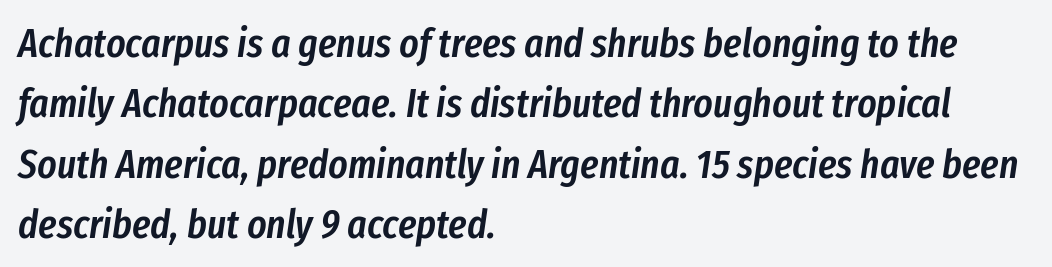
The image shows 41 px semibold, condensed type, italic (leaning right); set left-aligned, normal line spacing (1.47x), normal letter spacing, not underlined; low stroke contrast and a medium x-height.
